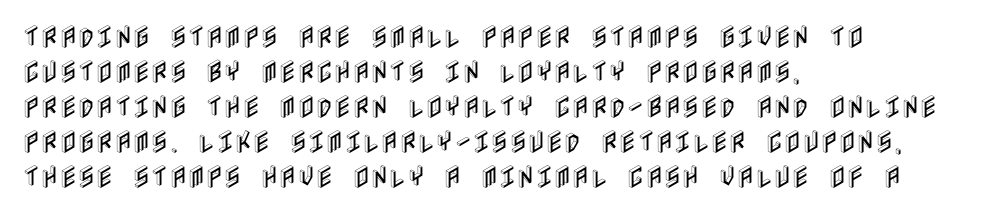
Q: Is the text italic (slanted)? A: No, it is upright.
Q: Is the text underlined? A: No.
Q: How is the paragraph aligned? A: Left-aligned.
Q: Is the spacing between letters normal or unusually wide? A: Normal.
Q: Is the spacing between lines tight, normal or loose? A: Normal.
